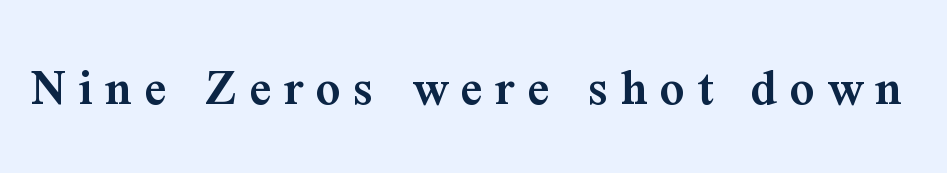
{"serif": "yes", "italic": "no", "bold": "semi", "weight": "semibold", "width": "normal", "stroke_contrast": "medium", "x_height": "medium", "monospaced": "no", "underline": "no", "letter_spacing": "wide", "letter_spacing_em": 0.23, "glyph_px": 54}
